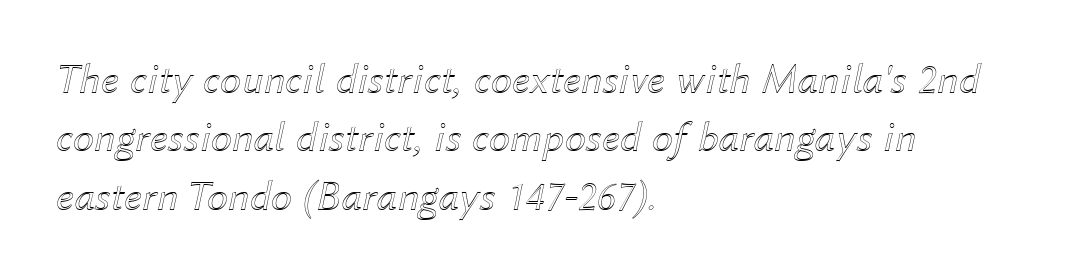
The image shows 43 px text type, italic (leaning right); set left-aligned, normal line spacing (1.36x), normal letter spacing, not underlined; a medium x-height.
